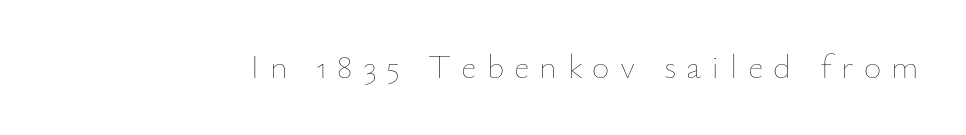
Q: Is the text bold? A: No.
Q: Is the text italic (slanted)? A: No, it is upright.
Q: Is the text underlined? A: No.
Q: Is the spacing between letters normal or unusually wide? A: Unusually wide.
Q: Width (condensed, normal, or wide)? A: Normal.
Q: Stroke contrast? A: Low.
Q: x-height? A: Small.
Q: Monospaced? A: No.
